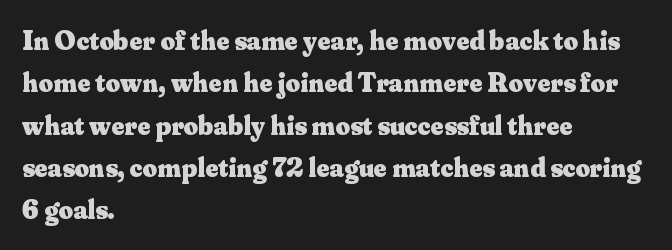
{"serif": "yes", "italic": "no", "bold": "yes", "weight": "heavy", "width": "normal", "stroke_contrast": "medium", "x_height": "small", "monospaced": "no", "underline": "no", "align": "left", "line_spacing": "normal", "line_spacing_ratio": 1.51, "letter_spacing": "normal", "letter_spacing_em": 0.0, "glyph_px": 28}
